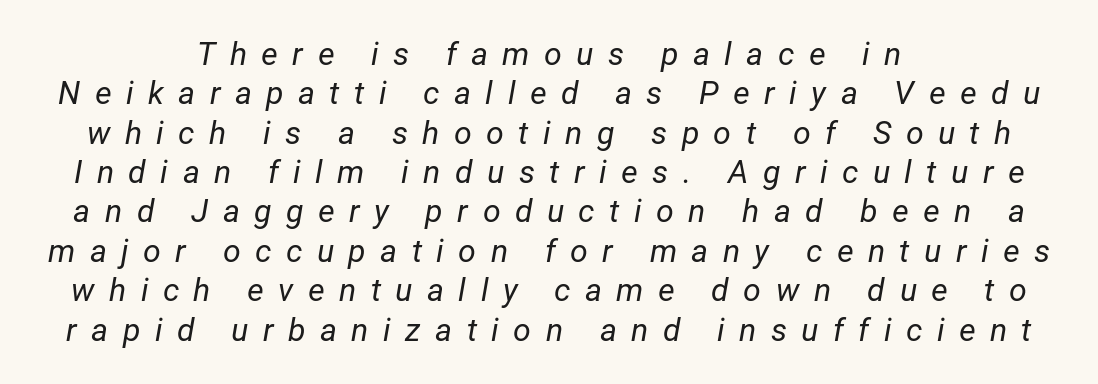
The image shows 32 px regular-weight type, italic (leaning right); set centered, line spacing 1.23x, unusually wide letter spacing (+0.45 em), not underlined; low stroke contrast and a medium x-height.
